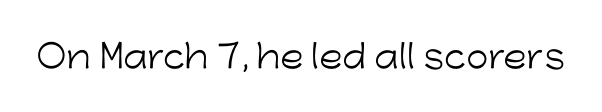
{"serif": "no", "italic": "no", "bold": "no", "weight": "light", "width": "normal", "stroke_contrast": "low", "x_height": "medium", "monospaced": "no", "underline": "no", "letter_spacing": "normal", "letter_spacing_em": 0.0, "glyph_px": 32}
